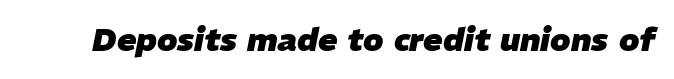
Italic? Definitely — the glyphs are oblique. The specimen omits any rule beneath the text block's lines. The sample has been set heavy, in full bold. Caption: standard tracking, unaltered.
